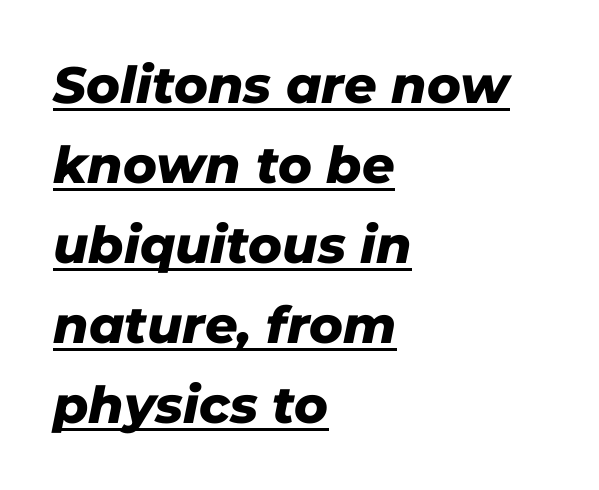
{"italic": "yes", "lean": "right", "slant_degrees": 11, "bold": "yes", "weight": "heavy", "width": "normal", "stroke_contrast": "low", "x_height": "medium", "monospaced": "no", "underline": "yes", "align": "left", "line_spacing": "normal", "line_spacing_ratio": 1.57, "letter_spacing": "normal", "letter_spacing_em": 0.0, "glyph_px": 51}
